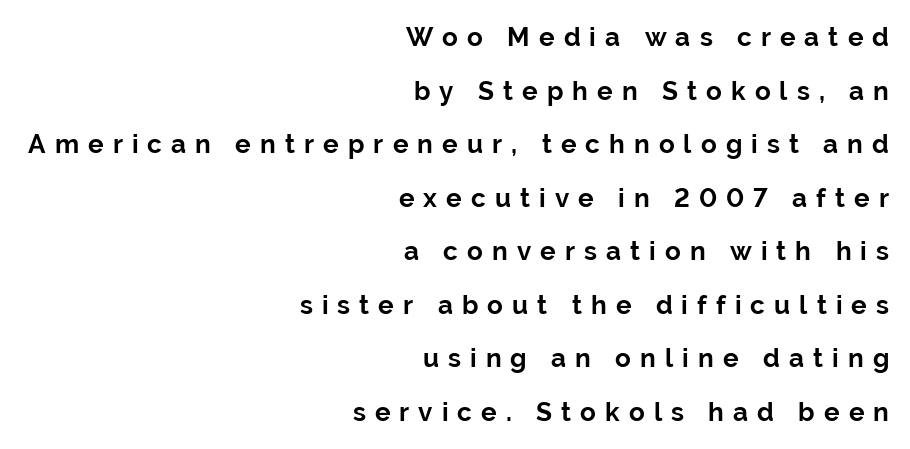
Q: Is the text bold? A: Yes.
Q: Is the text italic (slanted)? A: No, it is upright.
Q: Is the text underlined? A: No.
Q: How is the paragraph aligned? A: Right-aligned.
Q: Is the spacing between letters normal or unusually wide? A: Unusually wide.
Q: Is the spacing between lines tight, normal or loose? A: Loose.
